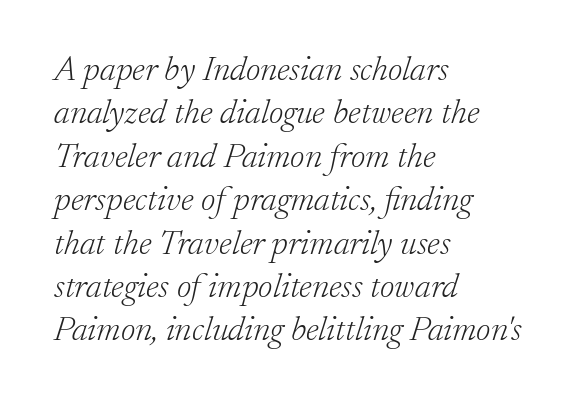
Q: Is the text bold? A: No.
Q: Is the text italic (slanted)? A: Yes, it leans right by about 17 degrees.
Q: Is the typeface a serif or a sans-serif typeface? A: Serif.
Q: Is the text underlined? A: No.
Q: How is the paragraph aligned? A: Left-aligned.
Q: Is the spacing between letters normal or unusually wide? A: Normal.
Q: Width (condensed, normal, or wide)? A: Normal.
Q: Stroke contrast? A: Low.
Q: x-height? A: Small.
Q: Monospaced? A: No.
